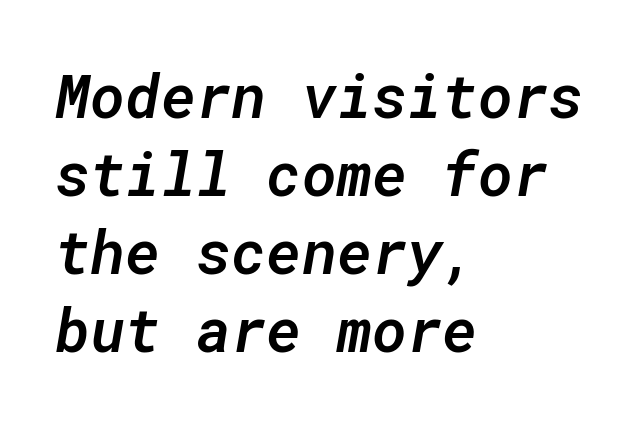
{"italic": "yes", "lean": "right", "slant_degrees": 10, "bold": "semi", "weight": "semibold", "width": "normal", "stroke_contrast": "low", "x_height": "medium", "monospaced": "yes", "underline": "no", "align": "left", "line_spacing": "normal", "line_spacing_ratio": 1.3, "letter_spacing": "normal", "letter_spacing_em": 0.0, "glyph_px": 60}
